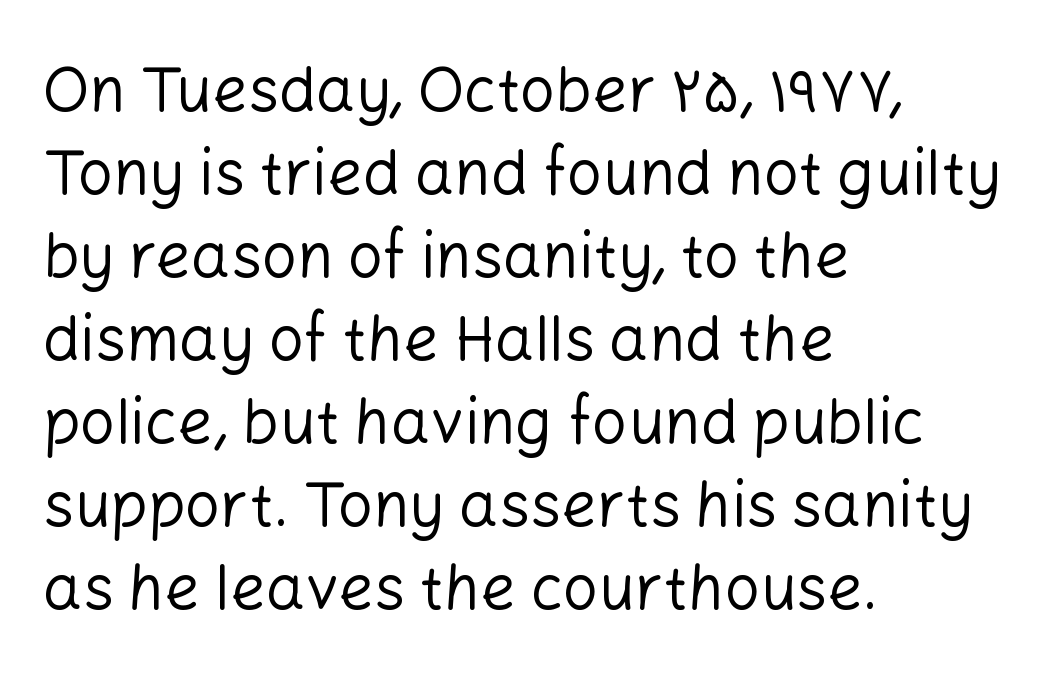
These lines are set flush left with a ragged right edge. Vertical strokes here are truly vertical. Between one letter and the next there's only the usual sliver of space. In terms of leading, this rendering sits right in the middle. Typographically, this falls in the sans-serif category.
